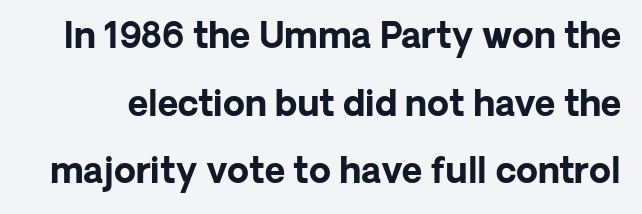
The image shows 35 px bold sans-serif type, upright; set loose line spacing (1.93x), normal letter spacing, not underlined; low stroke contrast and a medium x-height.
